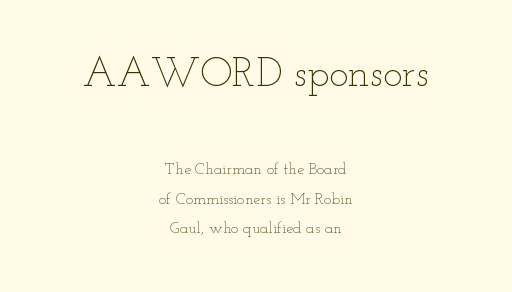
The image shows 41 px thin, wide type, upright; set centered, line spacing 1.82x, normal letter spacing, not underlined; the first (top) block is 2.56x larger; low stroke contrast and a small x-height.
